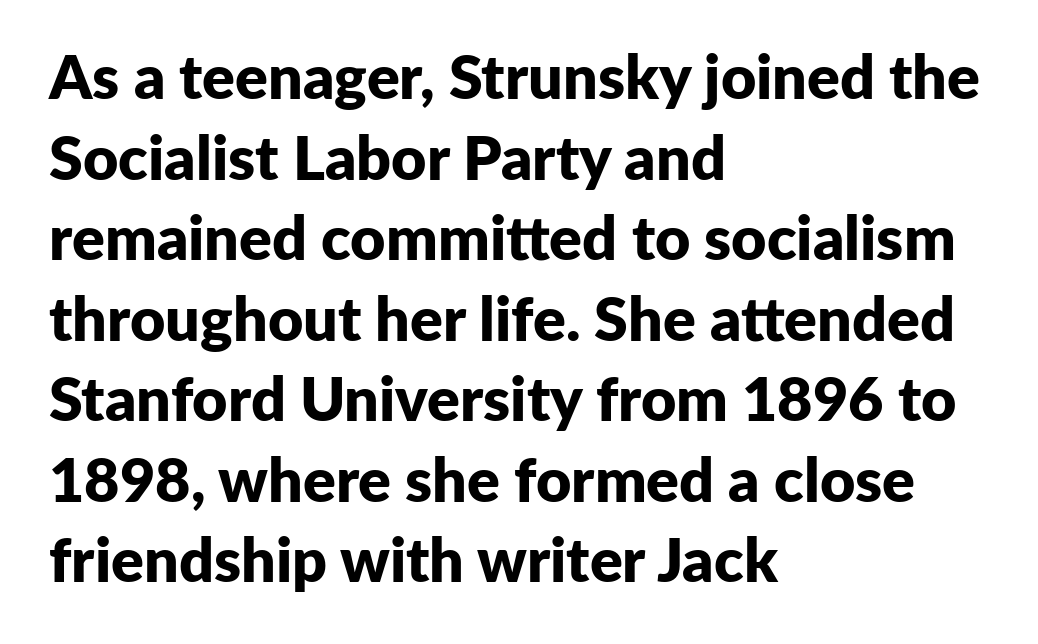
Q: Is the text bold? A: Yes.
Q: Is the text italic (slanted)? A: No, it is upright.
Q: Is the typeface a serif or a sans-serif typeface? A: Sans-serif.
Q: Is the text underlined? A: No.
Q: How is the paragraph aligned? A: Left-aligned.
Q: Is the spacing between letters normal or unusually wide? A: Normal.
Q: Is the spacing between lines tight, normal or loose? A: Normal.
Q: Width (condensed, normal, or wide)? A: Normal.
Q: Stroke contrast? A: Low.
Q: x-height? A: Medium.
Q: Monospaced? A: No.
